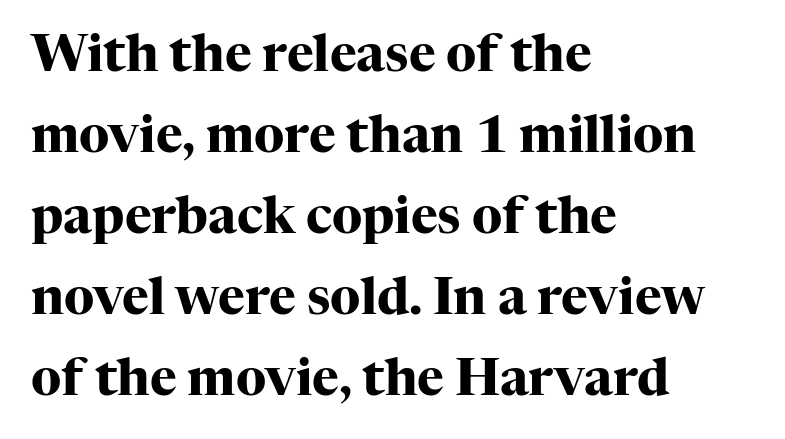
The image shows 51 px heavy serif type, upright; set left-aligned, normal line spacing (1.59x), normal letter spacing, not underlined; high stroke contrast and a medium x-height.
